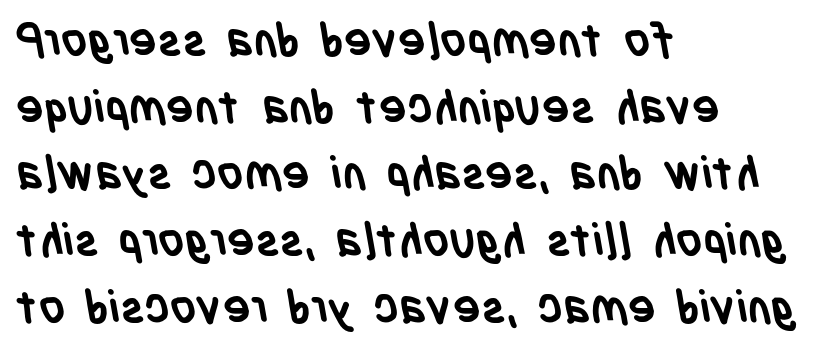
The image shows 46 px semibold, condensed sans-serif type; set left-aligned, normal line spacing (1.45x), normal letter spacing, not underlined; low stroke contrast and a large x-height.
